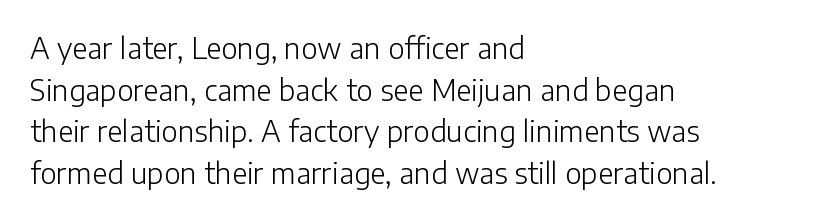
Q: Is the text bold? A: No.
Q: Is the text italic (slanted)? A: No, it is upright.
Q: Is the typeface a serif or a sans-serif typeface? A: Sans-serif.
Q: Is the text underlined? A: No.
Q: How is the paragraph aligned? A: Left-aligned.
Q: Is the spacing between letters normal or unusually wide? A: Normal.
Q: Is the spacing between lines tight, normal or loose? A: Normal.
Q: Width (condensed, normal, or wide)? A: Normal.
Q: Stroke contrast? A: Low.
Q: x-height? A: Medium.
Q: Monospaced? A: No.
